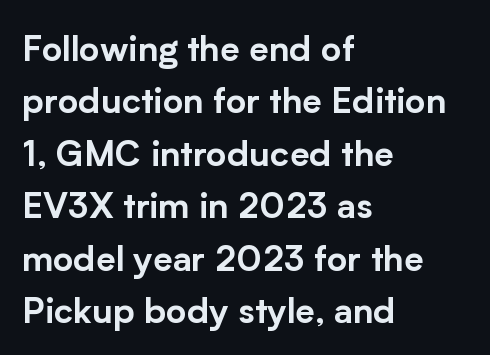
{"serif": "no", "italic": "no", "width": "normal", "stroke_contrast": "low", "x_height": "medium", "monospaced": "no", "underline": "no", "align": "left", "line_spacing": "normal", "line_spacing_ratio": 1.5, "letter_spacing": "normal", "letter_spacing_em": 0.0, "glyph_px": 35}
